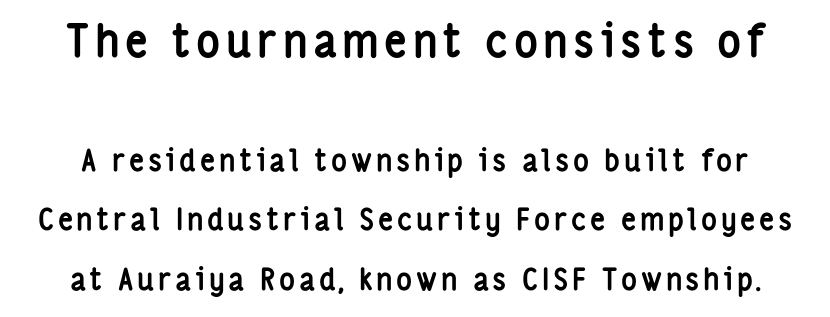
Q: Is the text bold? A: Yes.
Q: Is the text italic (slanted)? A: No, it is upright.
Q: Is the typeface a serif or a sans-serif typeface? A: Sans-serif.
Q: Is the text underlined? A: No.
Q: Is the spacing between lines tight, normal or loose? A: Loose.
Q: Which block of text is set in a larger size, the first (top) or the second (bottom)? A: The first (top) one.
Q: Width (condensed, normal, or wide)? A: Condensed.
Q: Stroke contrast? A: Low.
Q: x-height? A: Medium.
Q: Monospaced? A: No.
